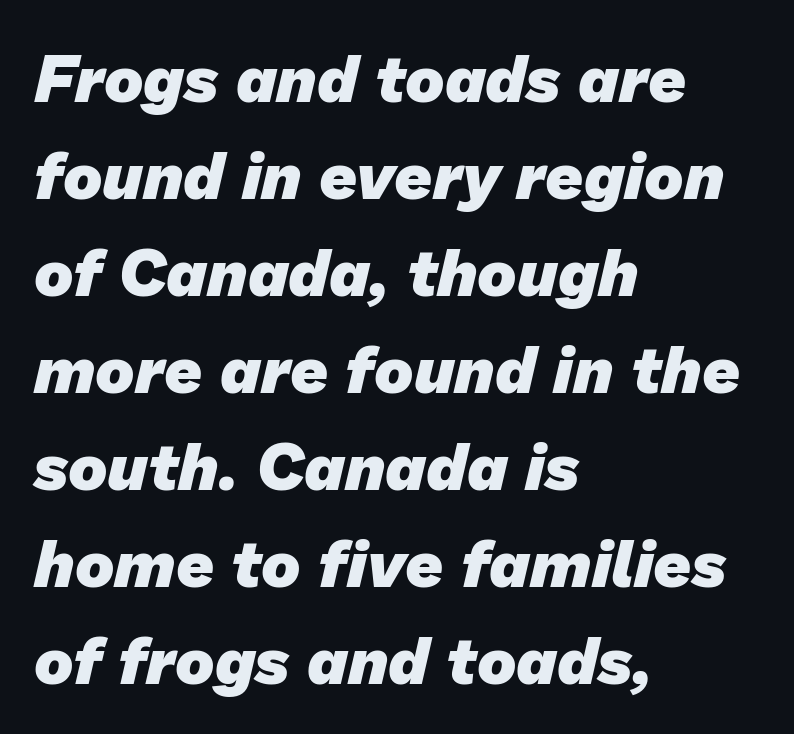
The image shows 66 px heavy sans-serif type; set left-aligned, normal line spacing (1.47x), normal letter spacing, not underlined; low stroke contrast and a medium x-height.
